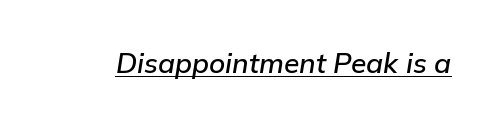
Each letter keeps its own natural width here, so spacing adapts to shape. The axis of the letterforms is tilted away from vertical. There is no visible air inserted between adjacent glyphs. Strokes here are thickened, but only to semibold level. In designer terms, the underline attribute is active on this setting.
